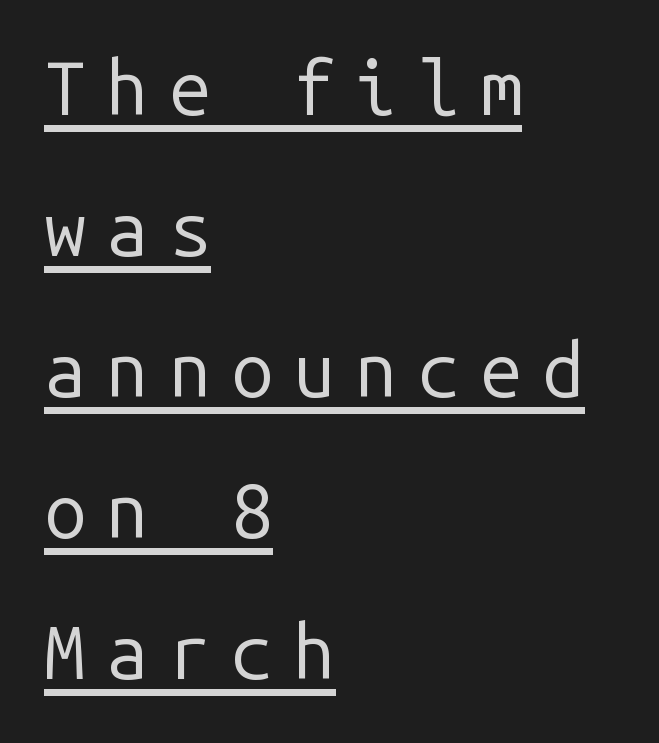
{"serif": "no", "italic": "no", "bold": "no", "weight": "regular", "width": "normal", "stroke_contrast": "low", "x_height": "medium", "monospaced": "yes", "underline": "yes", "align": "left", "line_spacing_ratio": 1.88, "letter_spacing": "wide", "letter_spacing_em": 0.27, "glyph_px": 75}
